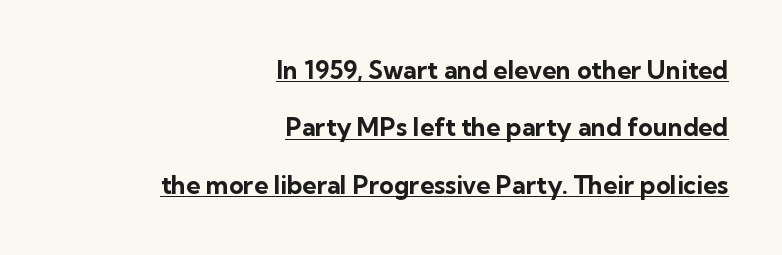
Q: Is the text bold? A: Yes.
Q: Is the text italic (slanted)? A: No, it is upright.
Q: Is the text underlined? A: Yes.
Q: How is the paragraph aligned? A: Right-aligned.
Q: Is the spacing between letters normal or unusually wide? A: Normal.
Q: Is the spacing between lines tight, normal or loose? A: Loose.
